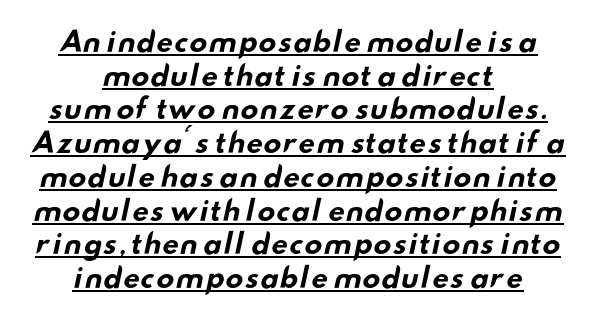
The image shows 27 px bold type; set centered, normal line spacing (1.25x), normal letter spacing, underlined.
